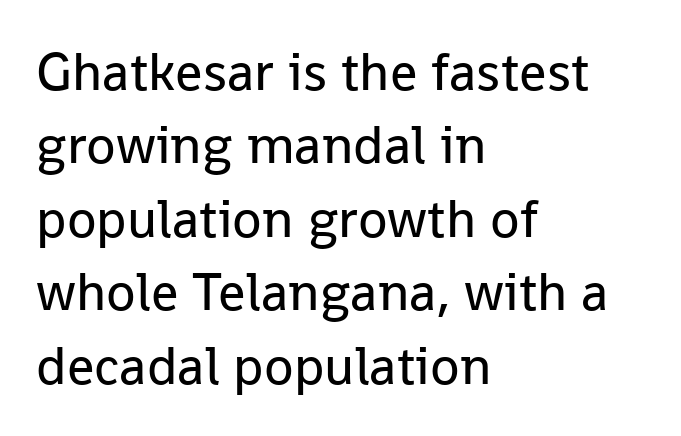
The image shows 54 px regular-weight sans-serif type, upright; set left-aligned, normal line spacing (1.36x), normal letter spacing, not underlined; low stroke contrast and a medium x-height.
